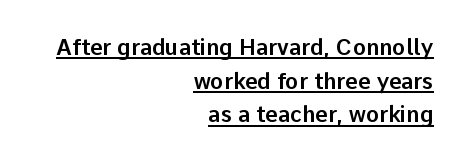
{"italic": "no", "underline": "yes", "align": "right", "line_spacing": "normal", "line_spacing_ratio": 1.53, "letter_spacing": "normal", "letter_spacing_em": 0.0, "glyph_px": 22}
